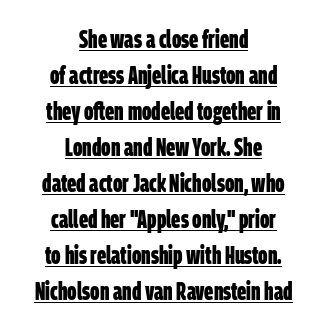
Q: Is the text bold? A: Yes.
Q: Is the text underlined? A: Yes.
Q: How is the paragraph aligned? A: Centered.
Q: Is the spacing between letters normal or unusually wide? A: Normal.
Q: Is the spacing between lines tight, normal or loose? A: Normal.
